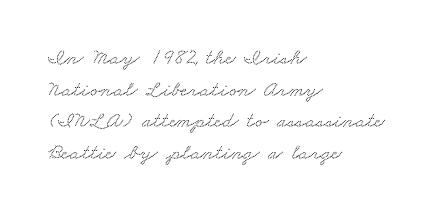
The image shows 22 px text type; set left-aligned, normal line spacing (1.44x), normal letter spacing, not underlined.
